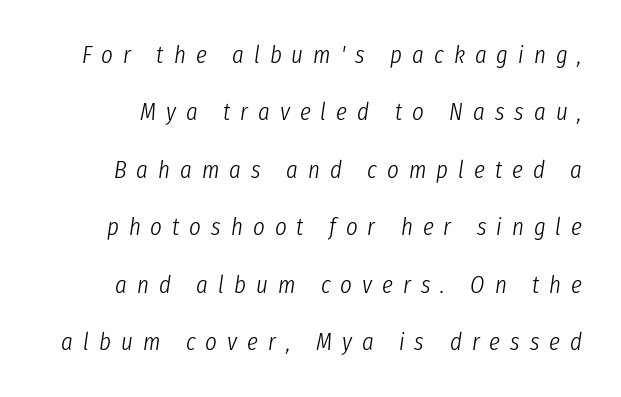
Q: Is the text bold? A: No.
Q: Is the text italic (slanted)? A: Yes, it leans right by about 8 degrees.
Q: Is the text underlined? A: No.
Q: Is the spacing between letters normal or unusually wide? A: Unusually wide.
Q: Is the spacing between lines tight, normal or loose? A: Loose.
